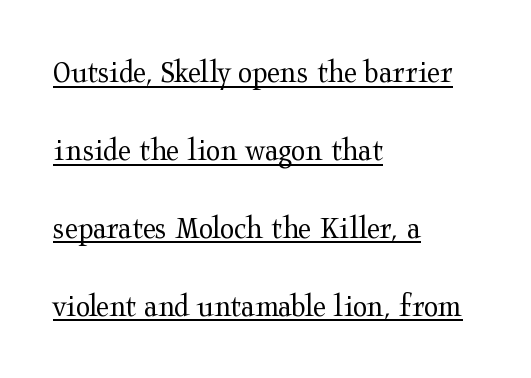
{"serif": "yes", "italic": "no", "bold": "no", "weight": "regular", "width": "wide", "stroke_contrast": "medium", "x_height": "medium", "monospaced": "no", "underline": "yes", "align": "left", "line_spacing": "loose", "line_spacing_ratio": 2.36, "letter_spacing": "normal", "letter_spacing_em": 0.0, "glyph_px": 33}
